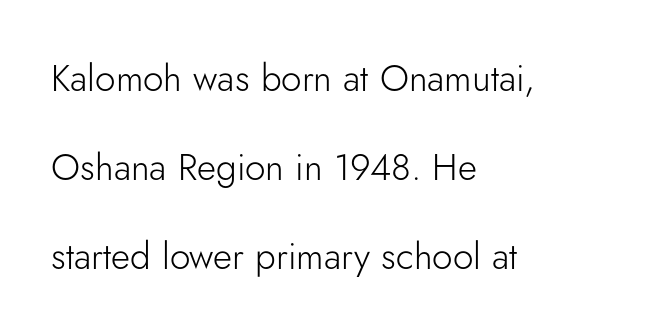
Q: Is the text bold? A: No.
Q: Is the text italic (slanted)? A: No, it is upright.
Q: Is the typeface a serif or a sans-serif typeface? A: Sans-serif.
Q: Is the text underlined? A: No.
Q: How is the paragraph aligned? A: Left-aligned.
Q: Is the spacing between letters normal or unusually wide? A: Normal.
Q: Is the spacing between lines tight, normal or loose? A: Loose.
Q: Width (condensed, normal, or wide)? A: Normal.
Q: Stroke contrast? A: Low.
Q: x-height? A: Small.
Q: Monospaced? A: No.
